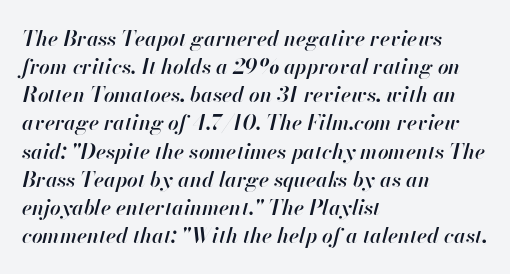
The image shows 21 px text type, italic (leaning right); set left-aligned, normal line spacing (1.34x), normal letter spacing, not underlined.
